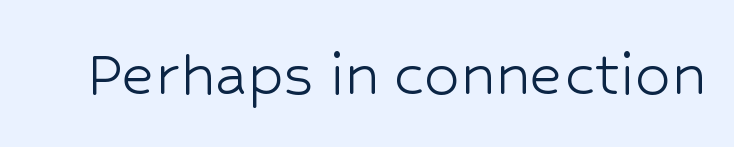
The image shows 71 px light sans-serif type, upright; set normal letter spacing, not underlined; low stroke contrast and a medium x-height.
